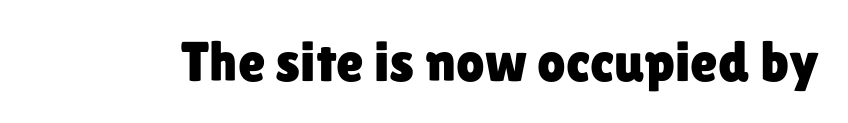
{"serif": "no", "italic": "no", "width": "normal", "stroke_contrast": "low", "x_height": "medium", "monospaced": "no", "underline": "no", "letter_spacing": "normal", "letter_spacing_em": 0.0, "glyph_px": 56}
